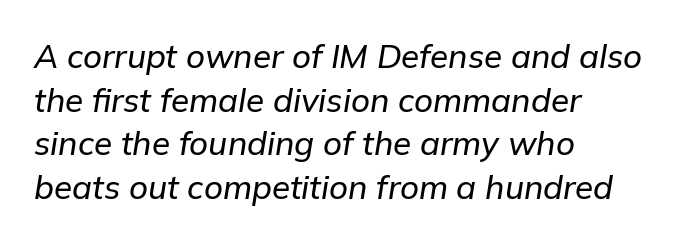
Q: Is the text italic (slanted)? A: Yes, it leans right by about 9 degrees.
Q: Is the text underlined? A: No.
Q: How is the paragraph aligned? A: Left-aligned.
Q: Is the spacing between letters normal or unusually wide? A: Normal.
Q: Is the spacing between lines tight, normal or loose? A: Normal.
Q: Width (condensed, normal, or wide)? A: Normal.
Q: Stroke contrast? A: Low.
Q: x-height? A: Medium.
Q: Monospaced? A: No.
